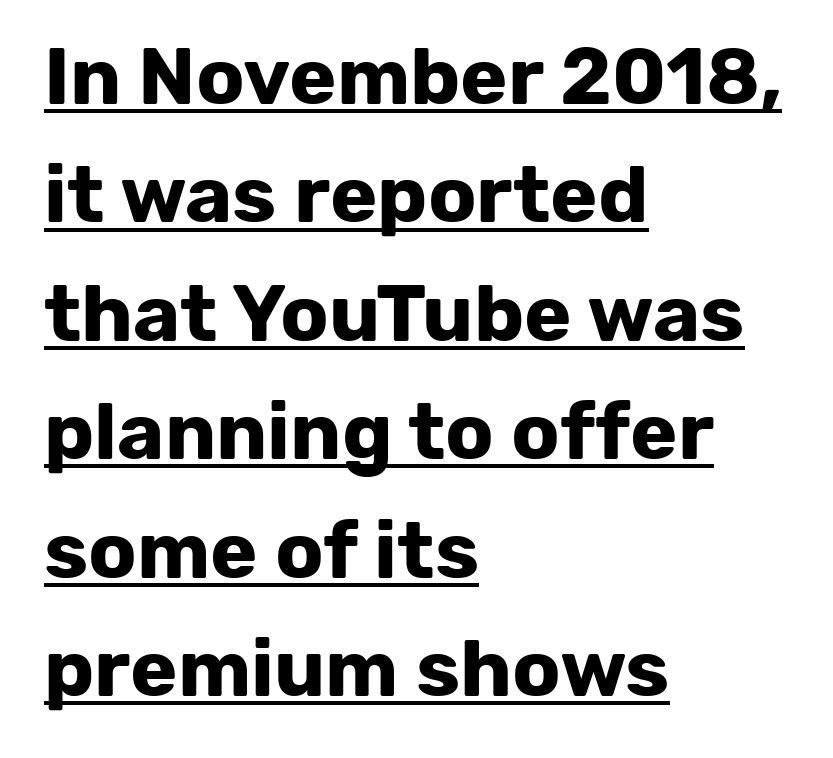
The image shows 80 px bold sans-serif type, upright; set left-aligned, normal line spacing (1.48x), normal letter spacing, underlined; low stroke contrast and a medium x-height.
